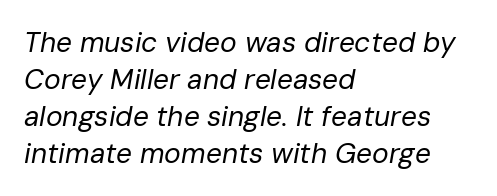
These lines are set flush left with a ragged right edge. Each new line begins a customary step beneath the previous one. The characters are drawn with everyday or finer stroke widths. You could not count columns in this text — the font is proportionally spaced. Would a proofreader flag this as italicized? Yes.
